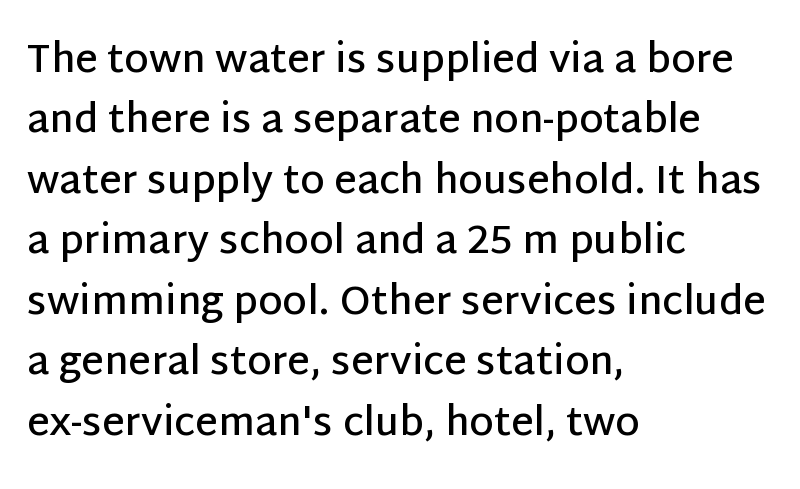
Q: Is the text bold? A: Semi-bold.
Q: Is the text italic (slanted)? A: No, it is upright.
Q: Is the typeface a serif or a sans-serif typeface? A: Sans-serif.
Q: Is the text underlined? A: No.
Q: How is the paragraph aligned? A: Left-aligned.
Q: Is the spacing between letters normal or unusually wide? A: Normal.
Q: Is the spacing between lines tight, normal or loose? A: Normal.
Q: Width (condensed, normal, or wide)? A: Normal.
Q: Stroke contrast? A: Low.
Q: x-height? A: Large.
Q: Monospaced? A: No.
